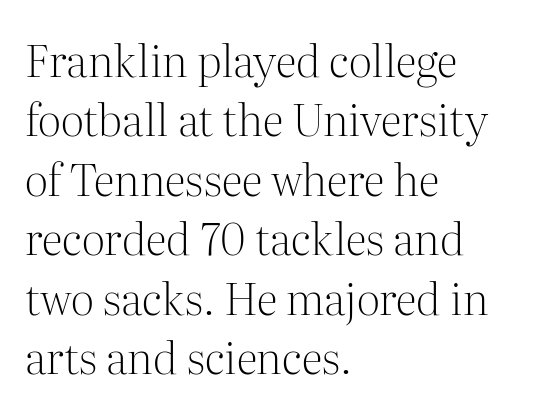
The image shows 44 px light serif type, upright; set left-aligned, normal line spacing (1.35x), normal letter spacing, not underlined; medium stroke contrast and a medium x-height.
